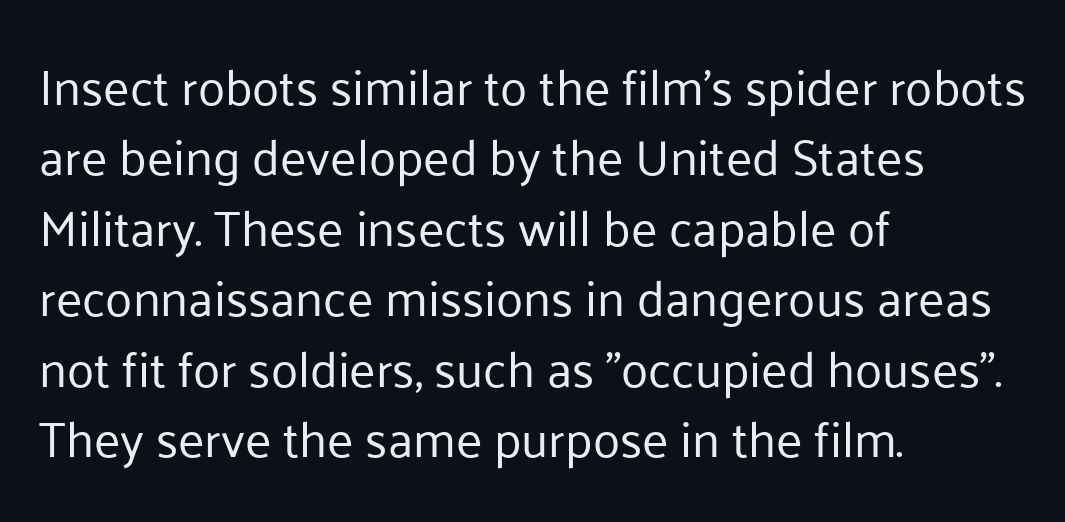
Leftover space on each line is placed entirely after the last word. These glyphs show unthickened strokes, regular width or finer. Nope, not italic — everything's standing straight. The text was rendered using a sans face with plain stroke endings. Between one letter and the next there's only the usual sliver of space. Has an underline been added? It has not.
